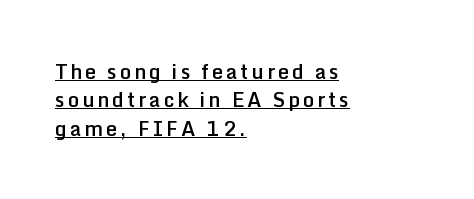
Q: Is the text bold? A: Semi-bold.
Q: Is the text italic (slanted)? A: No, it is upright.
Q: Is the text underlined? A: Yes.
Q: How is the paragraph aligned? A: Left-aligned.
Q: Is the spacing between lines tight, normal or loose? A: Normal.
